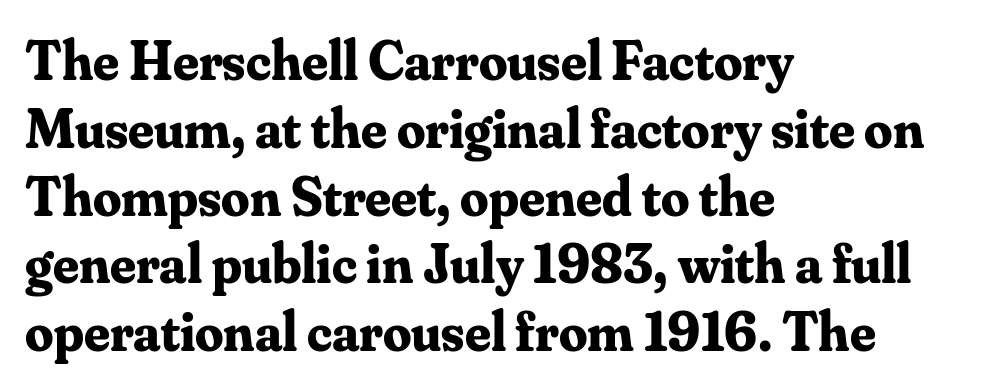
The image shows 56 px bold serif type, upright; set left-aligned, line spacing 1.21x, normal letter spacing, not underlined; medium stroke contrast and a small x-height.
